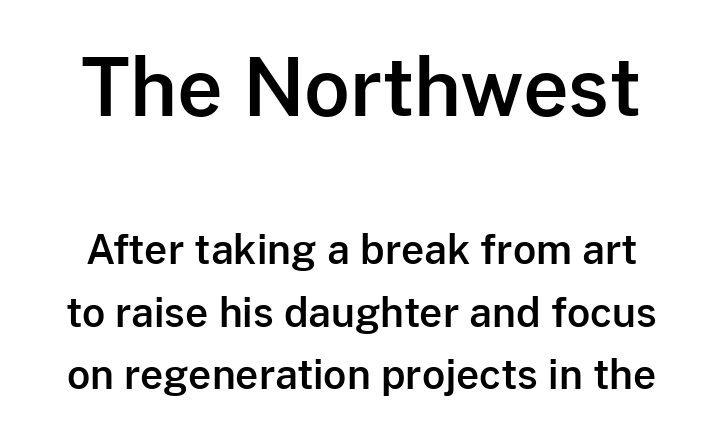
Q: Is the text italic (slanted)? A: No, it is upright.
Q: Is the typeface a serif or a sans-serif typeface? A: Sans-serif.
Q: Is the text underlined? A: No.
Q: Is the spacing between letters normal or unusually wide? A: Normal.
Q: Is the spacing between lines tight, normal or loose? A: Normal.
Q: Which block of text is set in a larger size, the first (top) or the second (bottom)? A: The first (top) one.
Q: Width (condensed, normal, or wide)? A: Normal.
Q: Stroke contrast? A: Low.
Q: x-height? A: Medium.
Q: Monospaced? A: No.
